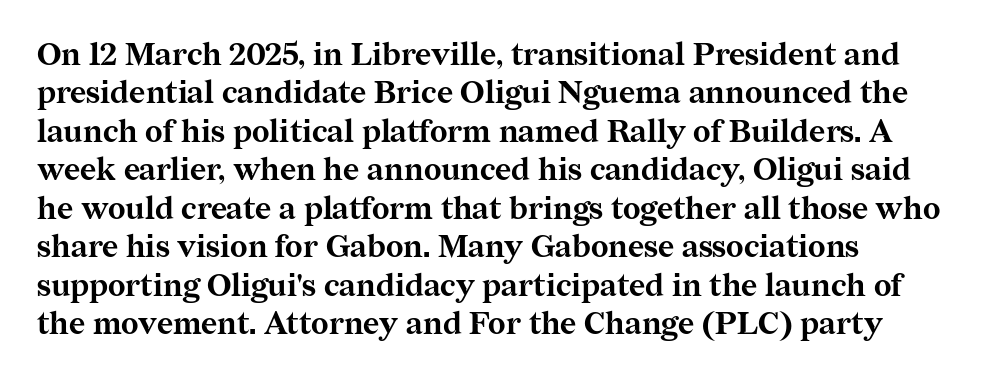
Every stem runs plumb, perpendicular to the baseline. A bare baseline throughout the passage. Tracking value appears to be zero — textbook default spacing. Examine the stroke ends and you'll spot serifs. Emphasis by weight is at full strength: bold.
